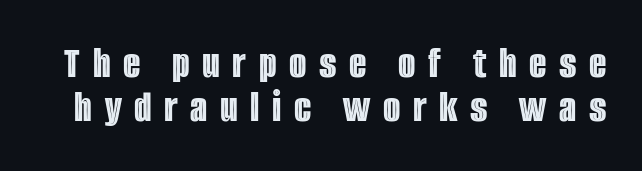
{"italic": "no", "width": "condensed", "x_height": "large", "monospaced": "no", "underline": "no", "line_spacing": "tight", "line_spacing_ratio": 0.97, "letter_spacing": "wide", "letter_spacing_em": 0.28, "glyph_px": 45}
